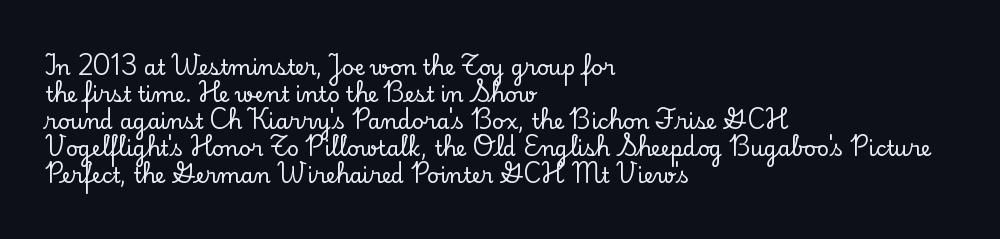
Q: Is the text italic (slanted)? A: No, it is upright.
Q: Is the text underlined? A: No.
Q: How is the paragraph aligned? A: Left-aligned.
Q: Is the spacing between letters normal or unusually wide? A: Normal.
Q: Is the spacing between lines tight, normal or loose? A: Normal.
